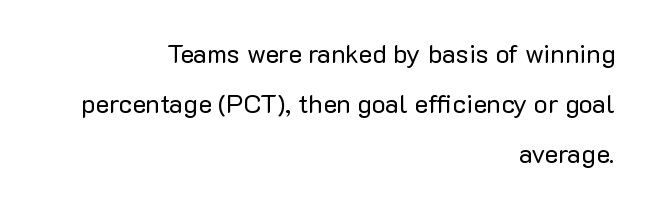
The image shows 26 px text type, upright; set right-aligned, loose line spacing (1.92x), normal letter spacing, not underlined.
